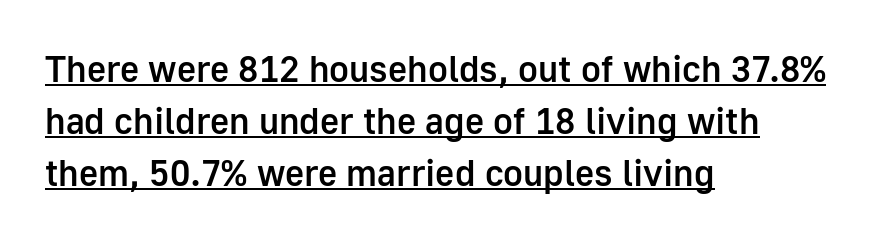
The image shows 37 px semibold sans-serif type, upright; set left-aligned, normal line spacing (1.4x), normal letter spacing, underlined; low stroke contrast and a medium x-height.
